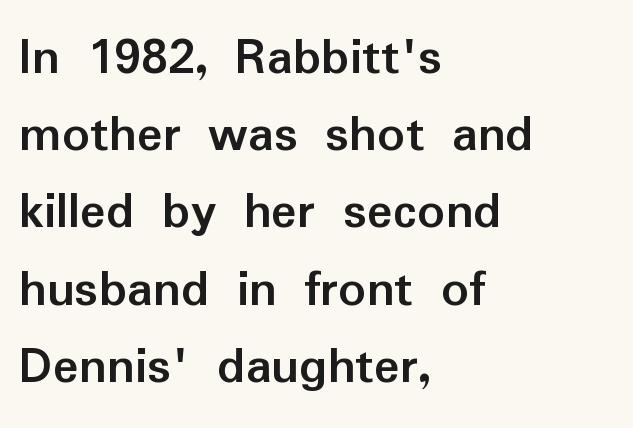
The image shows 54 px semibold sans-serif type, upright; set left-aligned, normal line spacing (1.43x), normal letter spacing, not underlined; low stroke contrast and a medium x-height.
